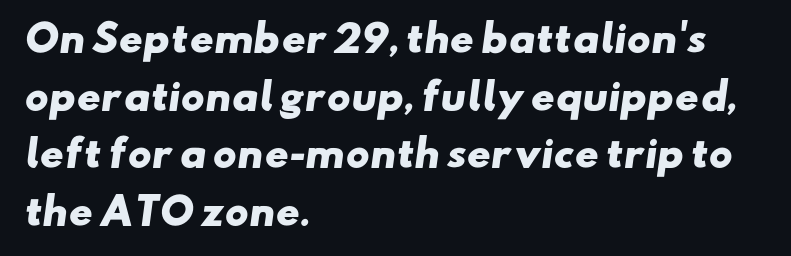
{"serif": "no", "bold": "yes", "weight": "heavy", "width": "wide", "stroke_contrast": "low", "x_height": "small", "monospaced": "no", "underline": "no", "align": "left", "line_spacing": "normal", "line_spacing_ratio": 1.6, "letter_spacing": "normal", "letter_spacing_em": 0.0, "glyph_px": 36}
